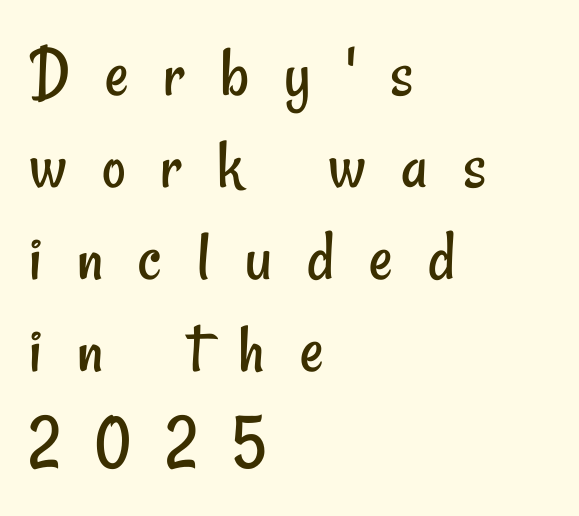
Q: Is the text bold? A: No.
Q: Is the typeface a serif or a sans-serif typeface? A: Sans-serif.
Q: Is the text underlined? A: No.
Q: How is the paragraph aligned? A: Left-aligned.
Q: Is the spacing between letters normal or unusually wide? A: Unusually wide.
Q: Is the spacing between lines tight, normal or loose? A: Normal.
Q: Width (condensed, normal, or wide)? A: Condensed.
Q: Stroke contrast? A: Low.
Q: x-height? A: Small.
Q: Monospaced? A: No.
